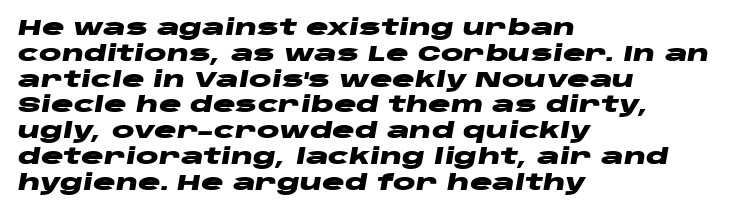
{"italic": "yes", "lean": "right", "slant_degrees": 10, "bold": "yes", "underline": "no", "align": "left", "line_spacing_ratio": 1.23, "letter_spacing": "normal", "letter_spacing_em": 0.0, "glyph_px": 21}
